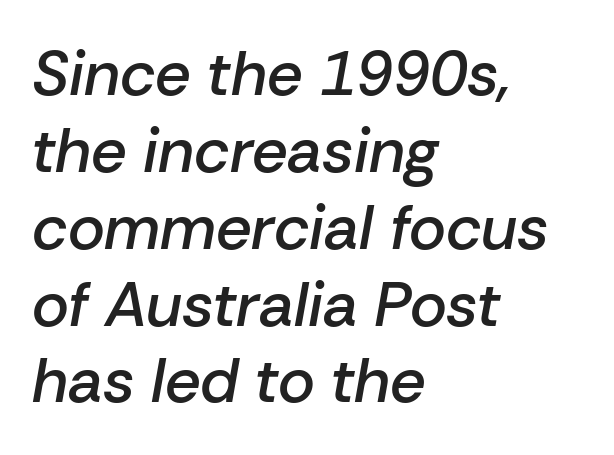
{"italic": "yes", "lean": "right", "slant_degrees": 10, "bold": "semi", "weight": "semibold", "width": "normal", "stroke_contrast": "low", "x_height": "medium", "monospaced": "no", "underline": "no", "align": "left", "line_spacing_ratio": 1.22, "letter_spacing": "normal", "letter_spacing_em": 0.0, "glyph_px": 63}
